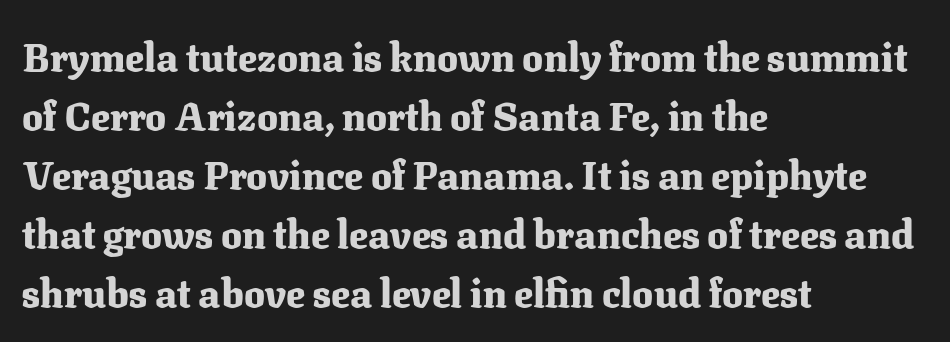
Bare-footed words on every line. If you drew a line through each stem, it would be perfectly vertical. The typesetting leans heavy: a genuine bold. These lines sit exactly where default settings would place them. In terms of letterspacing, this is plain default setting.
